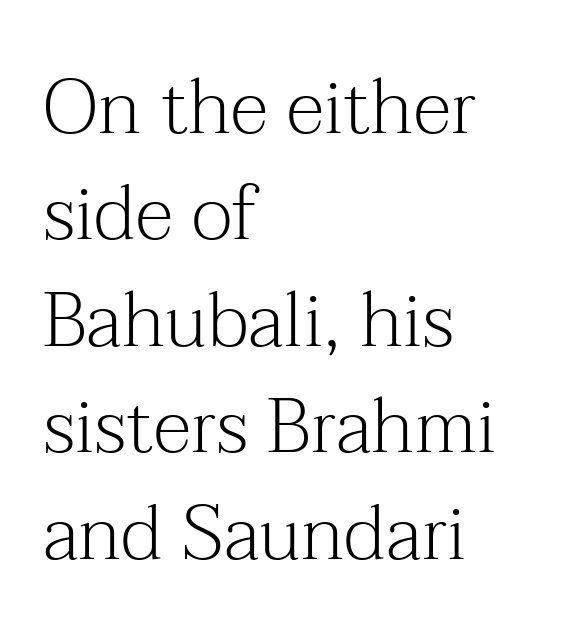
Q: Is the text bold? A: No.
Q: Is the text italic (slanted)? A: No, it is upright.
Q: Is the typeface a serif or a sans-serif typeface? A: Serif.
Q: Is the text underlined? A: No.
Q: How is the paragraph aligned? A: Left-aligned.
Q: Is the spacing between letters normal or unusually wide? A: Normal.
Q: Is the spacing between lines tight, normal or loose? A: Normal.
Q: Width (condensed, normal, or wide)? A: Normal.
Q: Stroke contrast? A: Medium.
Q: x-height? A: Medium.
Q: Monospaced? A: No.
